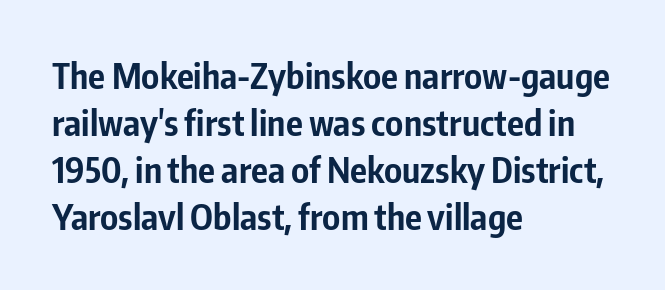
The image shows 35 px bold, condensed sans-serif type, upright; set left-aligned, normal line spacing (1.34x), normal letter spacing, not underlined; low stroke contrast and a medium x-height.
